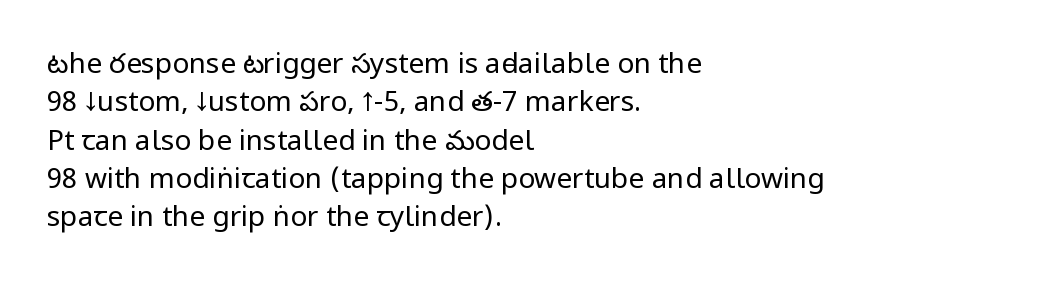
{"serif": "no", "italic": "no", "bold": "no", "weight": "regular", "width": "condensed", "stroke_contrast": "low", "x_height": "large", "monospaced": "no", "underline": "no", "align": "left", "line_spacing": "normal", "line_spacing_ratio": 1.37, "letter_spacing": "normal", "letter_spacing_em": 0.0, "glyph_px": 28}
